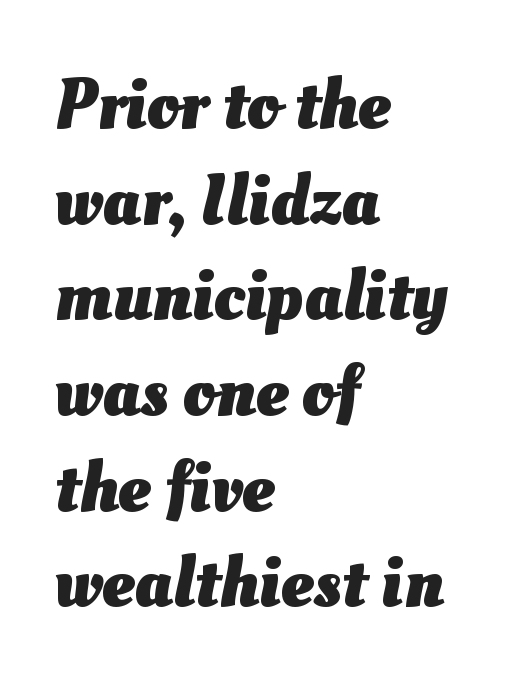
{"bold": "yes", "weight": "heavy", "width": "normal", "stroke_contrast": "medium", "x_height": "small", "monospaced": "no", "underline": "no", "align": "left", "line_spacing": "normal", "line_spacing_ratio": 1.31, "letter_spacing": "normal", "letter_spacing_em": 0.0, "glyph_px": 73}
